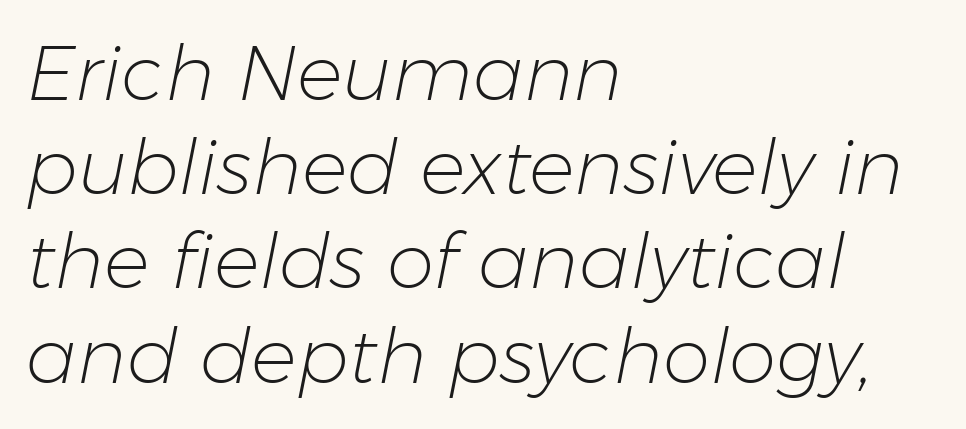
{"italic": "yes", "lean": "right", "slant_degrees": 11, "bold": "no", "weight": "light", "width": "normal", "stroke_contrast": "low", "x_height": "medium", "monospaced": "no", "underline": "no", "align": "left", "line_spacing_ratio": 1.24, "letter_spacing": "normal", "letter_spacing_em": 0.0, "glyph_px": 76}
